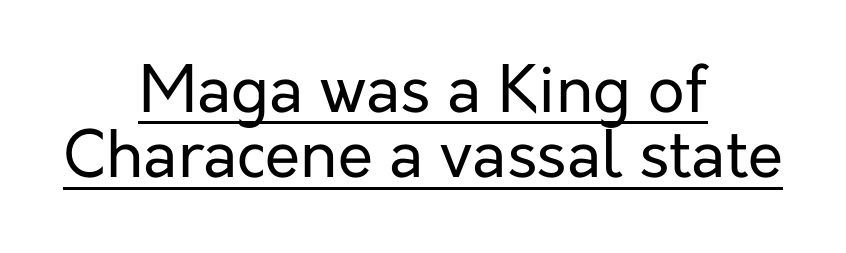
The image shows 64 px regular-weight sans-serif type, upright; set centered, tight line spacing (1.02x), normal letter spacing, underlined; low stroke contrast and a medium x-height.
